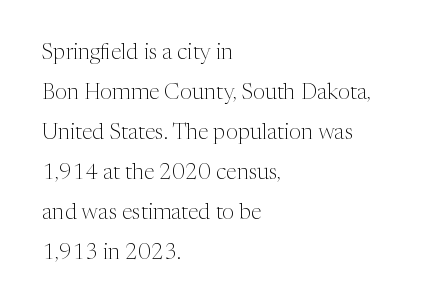
Q: Is the text bold? A: No.
Q: Is the text italic (slanted)? A: No, it is upright.
Q: Is the text underlined? A: No.
Q: How is the paragraph aligned? A: Left-aligned.
Q: Is the spacing between letters normal or unusually wide? A: Normal.
